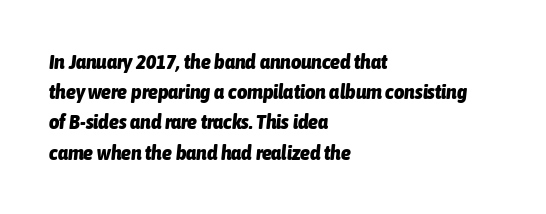
Q: Is the text bold? A: Yes.
Q: Is the text italic (slanted)? A: Yes, it leans right by about 6 degrees.
Q: Is the text underlined? A: No.
Q: How is the paragraph aligned? A: Left-aligned.
Q: Is the spacing between letters normal or unusually wide? A: Normal.
Q: Is the spacing between lines tight, normal or loose? A: Normal.
